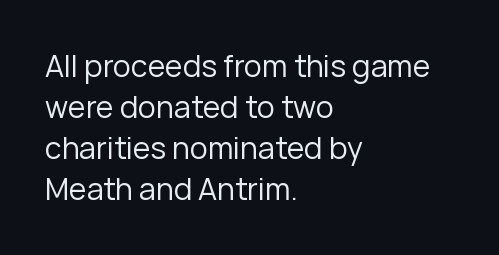
The image shows 30 px regular-weight sans-serif type, upright; set left-aligned, normal line spacing (1.37x), normal letter spacing, not underlined; low stroke contrast and a medium x-height.
